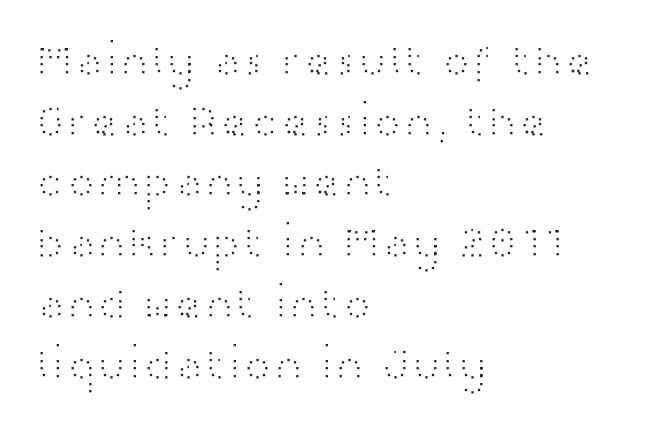
Vertical stems look standard width or narrower in stroke. The paragraph shown leans on its left margin. Spacing between characters is what you'd get straight out of the box. This sample uses an upright cut, with every glyph sitting square on the baseline. Note the varied advance widths — an 'i' is clearly narrower than an 'm'.
